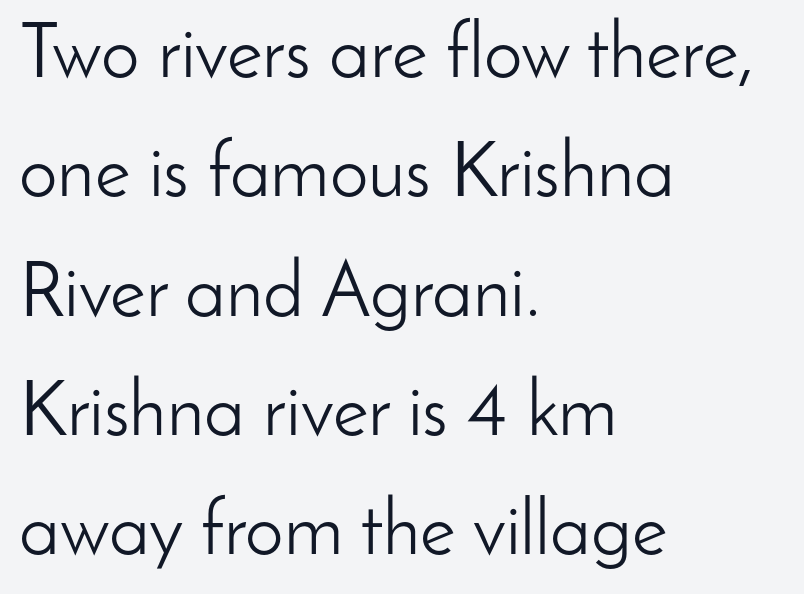
The image shows 77 px light sans-serif type, upright; set left-aligned, normal line spacing (1.55x), normal letter spacing, not underlined; low stroke contrast and a small x-height.
